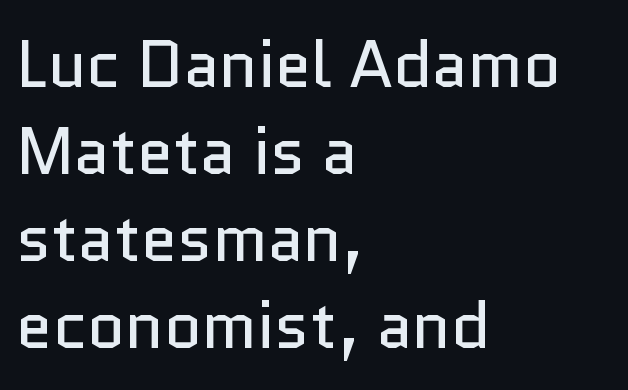
{"serif": "no", "italic": "no", "bold": "no", "weight": "regular", "width": "normal", "stroke_contrast": "low", "x_height": "medium", "monospaced": "no", "underline": "no", "align": "left", "line_spacing": "normal", "line_spacing_ratio": 1.32, "letter_spacing": "normal", "letter_spacing_em": 0.0, "glyph_px": 66}
